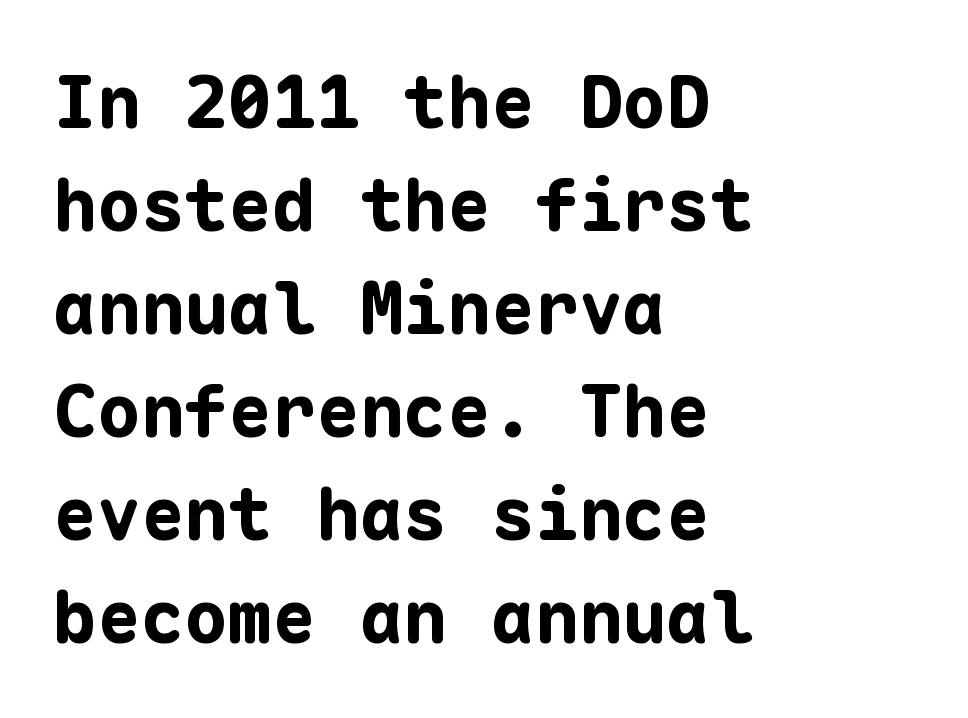
Q: Is the text bold? A: Yes.
Q: Is the text italic (slanted)? A: No, it is upright.
Q: Is the typeface a serif or a sans-serif typeface? A: Sans-serif.
Q: Is the text underlined? A: No.
Q: How is the paragraph aligned? A: Left-aligned.
Q: Is the spacing between letters normal or unusually wide? A: Normal.
Q: Is the spacing between lines tight, normal or loose? A: Normal.
Q: Width (condensed, normal, or wide)? A: Normal.
Q: Stroke contrast? A: Low.
Q: x-height? A: Medium.
Q: Monospaced? A: Yes.
